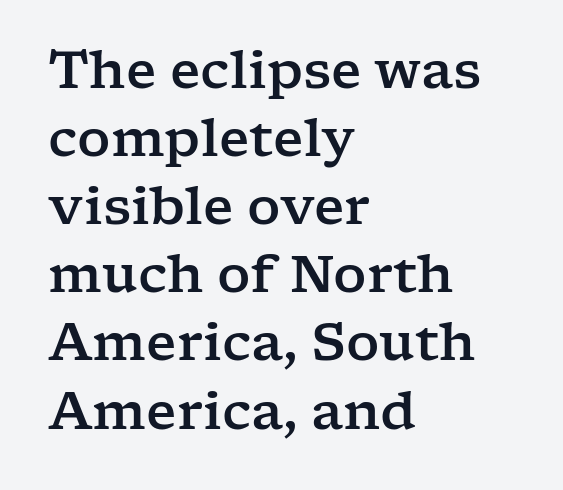
Each row of text sits above clean, open space. These lines are composed in type with serifs. You could not count columns in this text — the font is proportionally spaced. Characters remain perfectly vertical along every line. Observe the ordinary spacing: letters are neighbours, not strangers.
